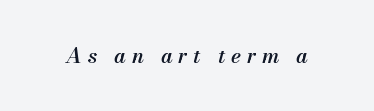
{"italic": "yes", "lean": "right", "slant_degrees": 13, "bold": "semi", "underline": "no", "letter_spacing": "wide", "letter_spacing_em": 0.28, "glyph_px": 21}
